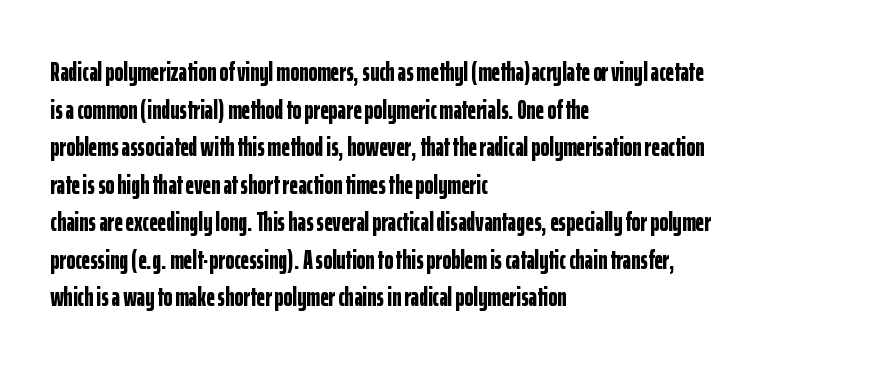
The image shows 27 px bold type, upright; set left-aligned, normal line spacing (1.39x), normal letter spacing, not underlined.
